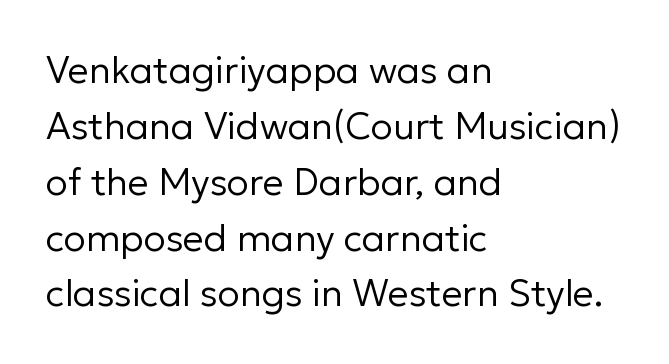
Descenders are the only things crossing below the line. Think of a printed novel: that variable character pitch is what you see here. Evenly set lines give the paragraph a standard silhouette. Caption: face not bold, strokes unweighted. The rag falls on the right side of this text block. The letters stand upright; this is a roman face.
